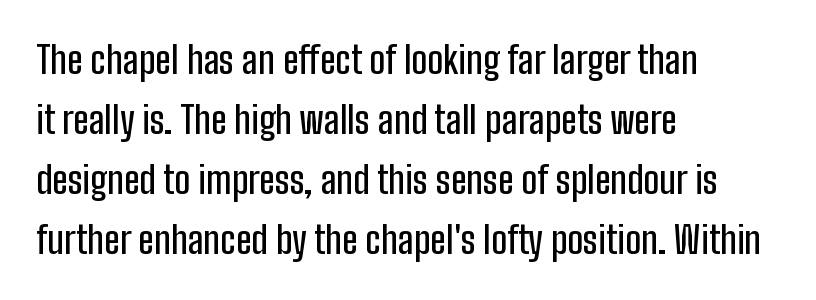
Characters follow at the spacing the type designer built in. Which margin do the lines hug? The left one — the right edge is uneven. Typographically, this falls in the sans-serif category. Designer's note — italics off, roman on. These lines sit exactly where default settings would place them. Beneath every word, the page is bare.
